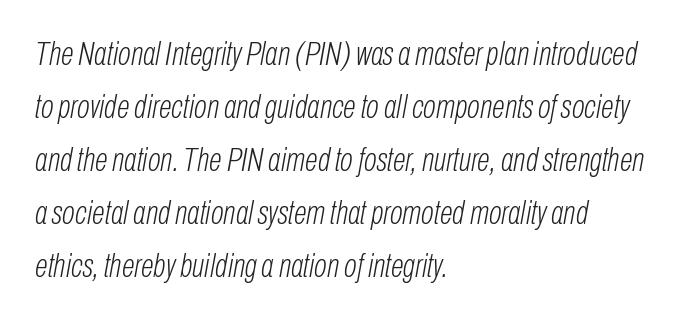
{"italic": "yes", "lean": "right", "slant_degrees": 10, "bold": "no", "weight": "light", "width": "condensed", "stroke_contrast": "low", "x_height": "medium", "monospaced": "no", "underline": "no", "align": "left", "line_spacing": "normal", "line_spacing_ratio": 1.56, "letter_spacing": "normal", "letter_spacing_em": 0.0, "glyph_px": 34}
